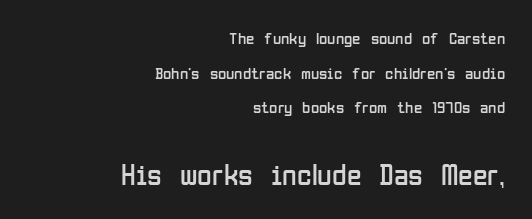
{"serif": "no", "italic": "no", "bold": "no", "weight": "regular", "width": "condensed", "stroke_contrast": "low", "x_height": "medium", "monospaced": "no", "underline": "no", "align": "right", "line_spacing": "loose", "line_spacing_ratio": 2.04, "letter_spacing": "normal", "letter_spacing_em": 0.0, "larger_block": "second", "size_ratio": 1.76, "glyph_px": 30}
